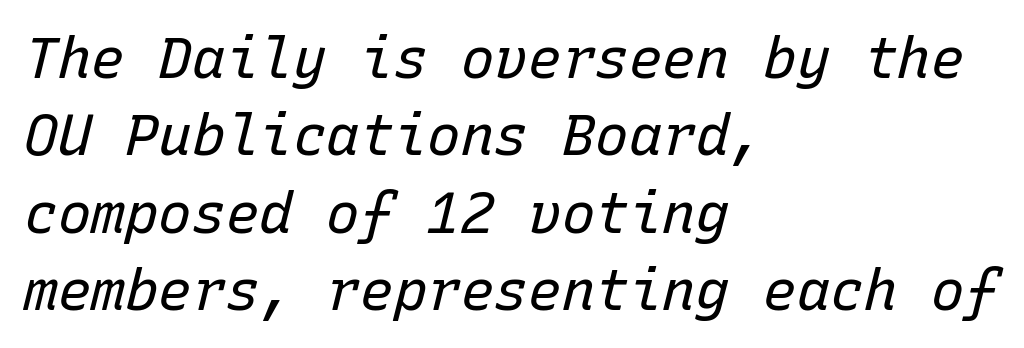
{"italic": "yes", "lean": "right", "slant_degrees": 15, "bold": "no", "weight": "regular", "width": "normal", "stroke_contrast": "low", "x_height": "medium", "monospaced": "yes", "underline": "no", "align": "left", "line_spacing": "normal", "line_spacing_ratio": 1.38, "letter_spacing": "normal", "letter_spacing_em": 0.0, "glyph_px": 56}
